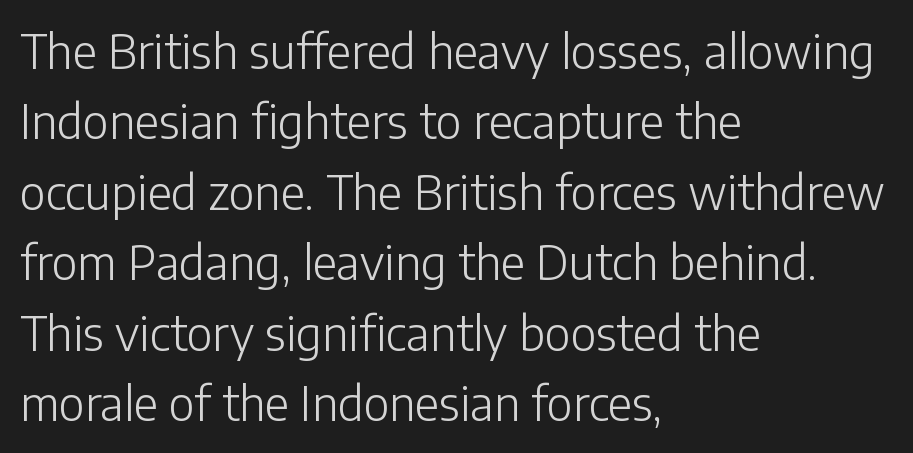
The image shows 47 px light sans-serif type, upright; set left-aligned, normal line spacing (1.5x), normal letter spacing, not underlined; low stroke contrast and a medium x-height.
